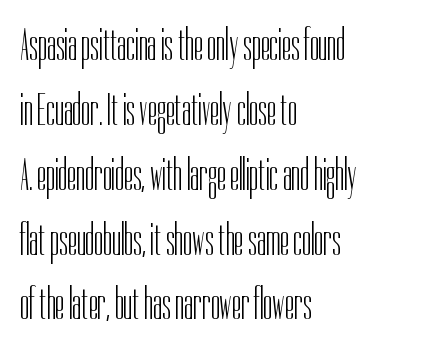
Q: Is the text bold? A: No.
Q: Is the text italic (slanted)? A: No, it is upright.
Q: Is the typeface a serif or a sans-serif typeface? A: Sans-serif.
Q: Is the text underlined? A: No.
Q: How is the paragraph aligned? A: Left-aligned.
Q: Is the spacing between letters normal or unusually wide? A: Normal.
Q: Is the spacing between lines tight, normal or loose? A: Normal.
Q: Width (condensed, normal, or wide)? A: Condensed.
Q: Stroke contrast? A: Low.
Q: x-height? A: Medium.
Q: Monospaced? A: No.
